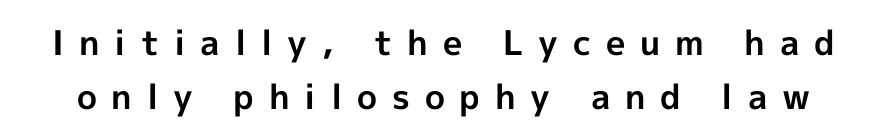
The space directly below the letters is spotless. Observe the absence of serifs on each vertical stroke in this sample. This is roman type, the default non-slanted kind. Here the designer chose a conventional face with non-uniform glyph widths. Loose tracking; the words dissolve into strings of separated letters. Leading: standard.
